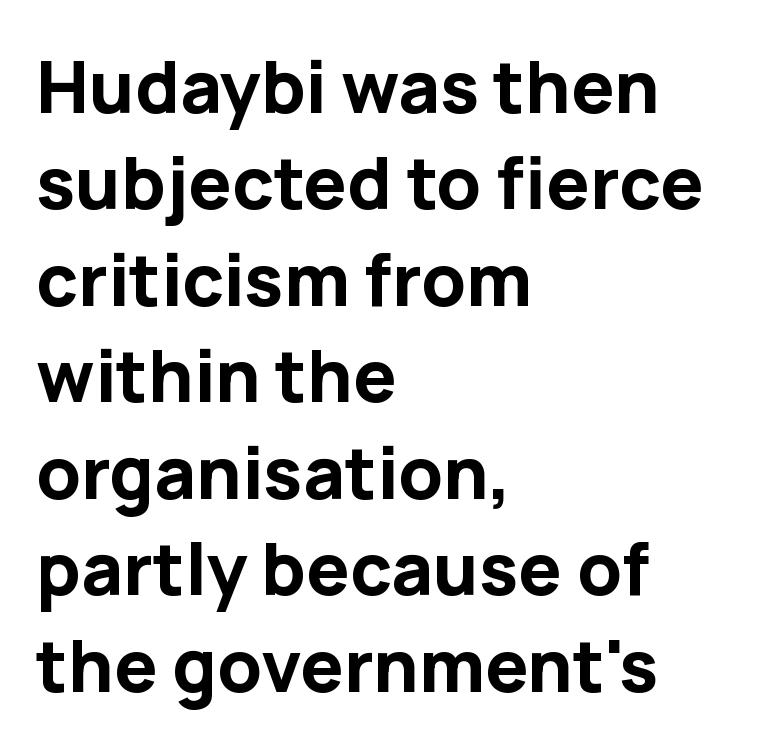
The image shows 72 px bold sans-serif type, upright; set left-aligned, normal line spacing (1.34x), normal letter spacing, not underlined; low stroke contrast and a medium x-height.
